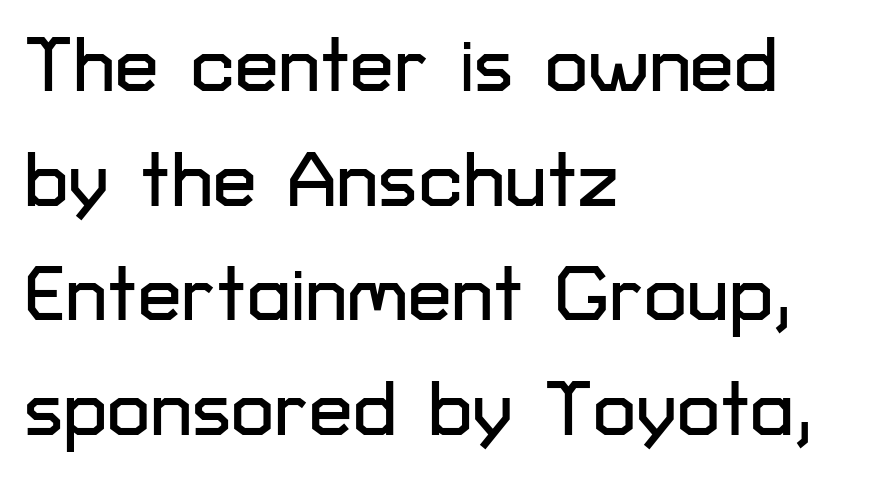
Q: Is the text italic (slanted)? A: No, it is upright.
Q: Is the typeface a serif or a sans-serif typeface? A: Sans-serif.
Q: Is the text underlined? A: No.
Q: How is the paragraph aligned? A: Left-aligned.
Q: Is the spacing between letters normal or unusually wide? A: Normal.
Q: Is the spacing between lines tight, normal or loose? A: Normal.
Q: Width (condensed, normal, or wide)? A: Normal.
Q: Stroke contrast? A: Low.
Q: x-height? A: Medium.
Q: Monospaced? A: No.
